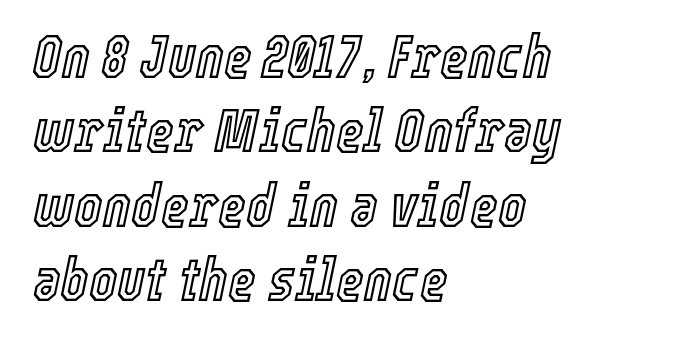
The setting favours the left margin, as ordinary paragraphs usually do. The rendering uses natural spacing where letterforms have individual widths. Glance below the letters and you will spot only blank space. The type is set solid horizontally, with unmodified tracking. The typography opts for an oblique posture over an upright one.
